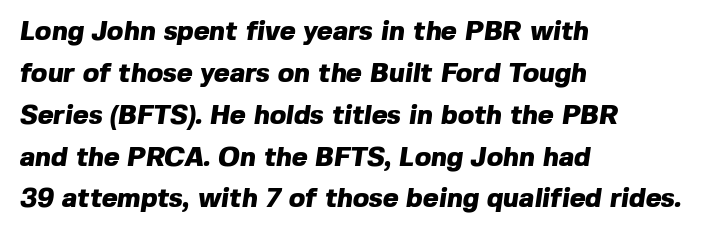
Q: Is the text bold? A: Yes.
Q: Is the text underlined? A: No.
Q: How is the paragraph aligned? A: Left-aligned.
Q: Is the spacing between letters normal or unusually wide? A: Normal.
Q: Is the spacing between lines tight, normal or loose? A: Normal.
